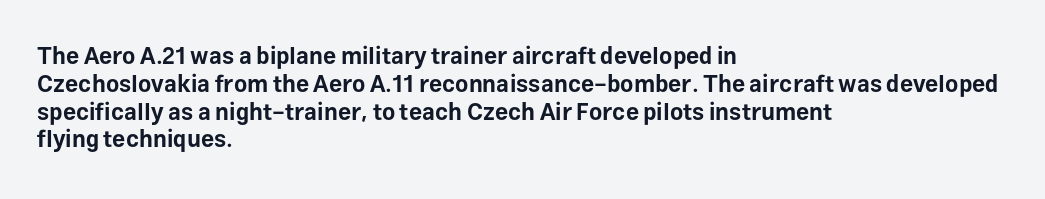
{"italic": "no", "bold": "yes", "underline": "no", "align": "left", "line_spacing_ratio": 1.21, "letter_spacing": "normal", "letter_spacing_em": 0.0, "glyph_px": 23}
